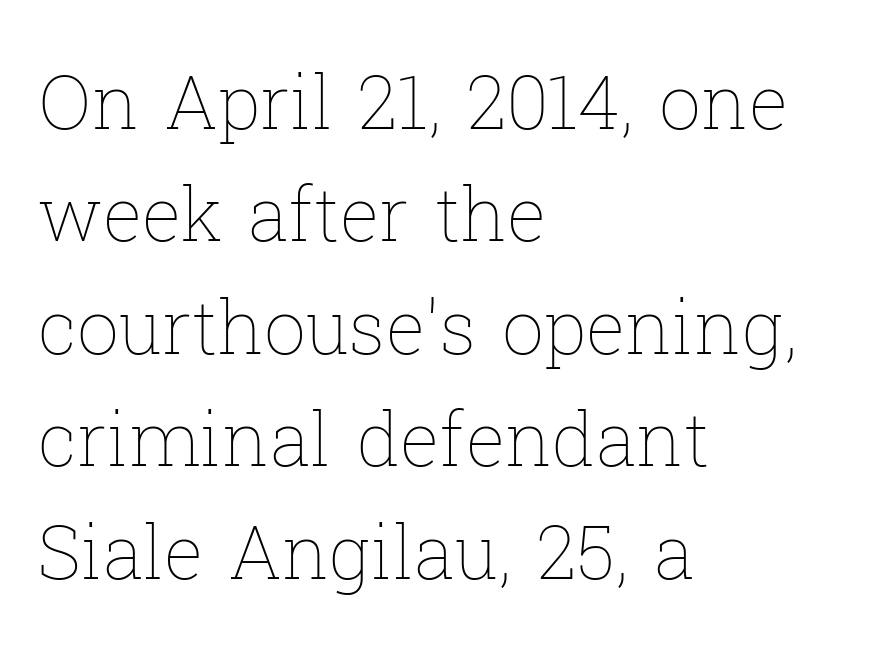
Q: Is the text bold? A: No.
Q: Is the text italic (slanted)? A: No, it is upright.
Q: Is the text underlined? A: No.
Q: How is the paragraph aligned? A: Left-aligned.
Q: Is the spacing between letters normal or unusually wide? A: Normal.
Q: Is the spacing between lines tight, normal or loose? A: Normal.
Q: Width (condensed, normal, or wide)? A: Normal.
Q: Stroke contrast? A: Low.
Q: x-height? A: Medium.
Q: Monospaced? A: No.
